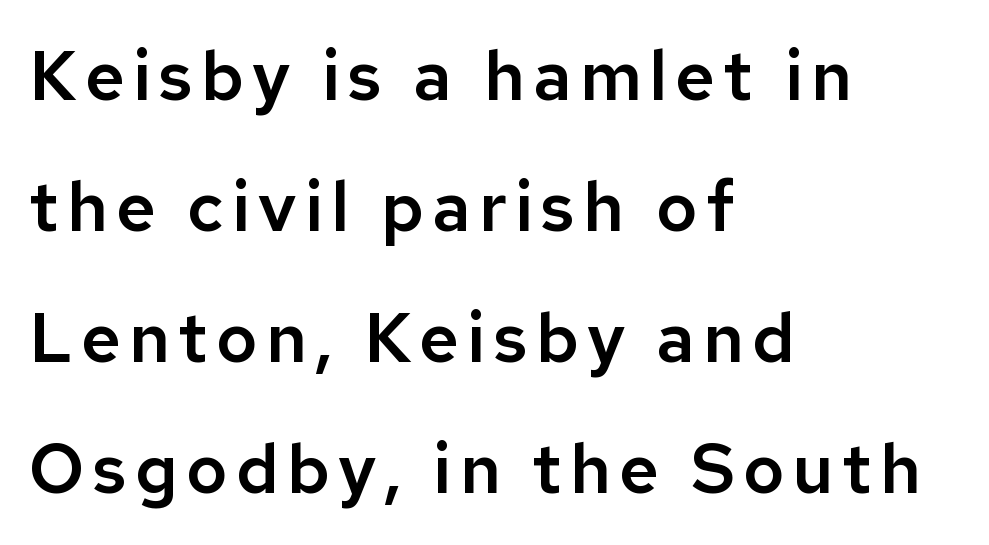
{"serif": "no", "italic": "no", "width": "normal", "stroke_contrast": "low", "x_height": "medium", "monospaced": "no", "underline": "no", "align": "left", "line_spacing": "loose", "line_spacing_ratio": 1.9, "glyph_px": 69}
